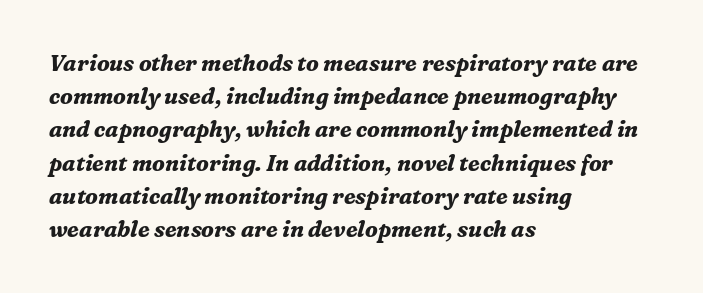
Q: Is the text bold? A: Yes.
Q: Is the text italic (slanted)? A: Yes, it leans right by about 16 degrees.
Q: Is the text underlined? A: No.
Q: How is the paragraph aligned? A: Left-aligned.
Q: Is the spacing between letters normal or unusually wide? A: Normal.
Q: Is the spacing between lines tight, normal or loose? A: Normal.
